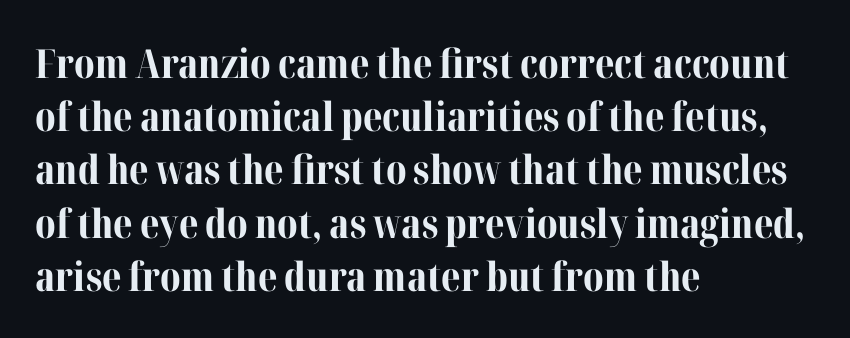
The image shows 40 px bold serif type, upright; set left-aligned, normal line spacing (1.33x), normal letter spacing, not underlined; medium stroke contrast and a medium x-height.
